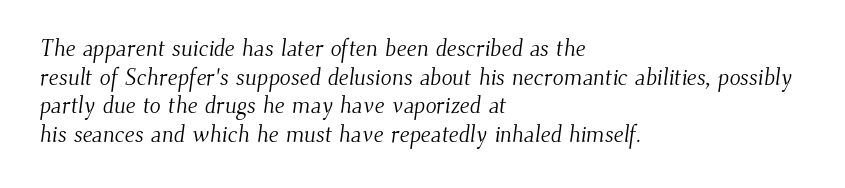
Q: Is the text bold? A: No.
Q: Is the text underlined? A: No.
Q: How is the paragraph aligned? A: Left-aligned.
Q: Is the spacing between letters normal or unusually wide? A: Normal.
